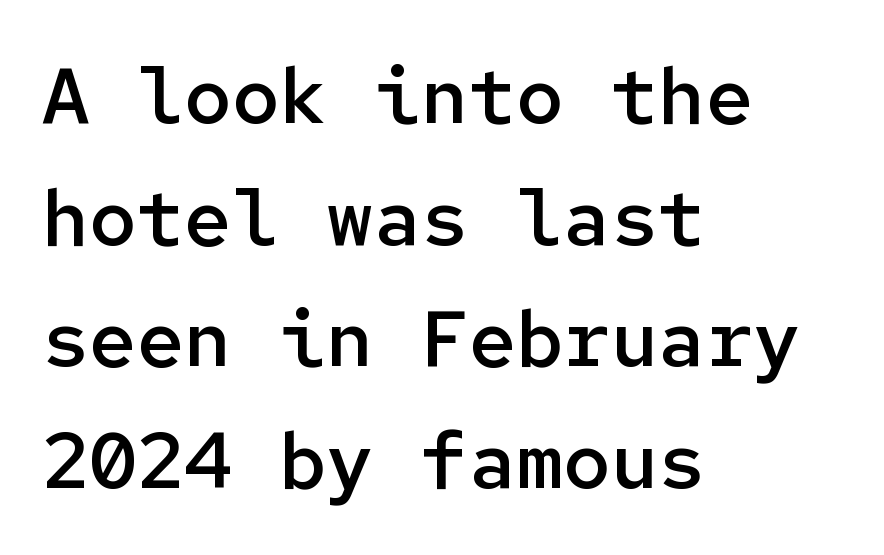
{"serif": "no", "italic": "no", "bold": "semi", "weight": "semibold", "width": "normal", "stroke_contrast": "low", "x_height": "medium", "monospaced": "yes", "underline": "no", "align": "left", "line_spacing": "normal", "line_spacing_ratio": 1.54, "letter_spacing": "normal", "letter_spacing_em": 0.0, "glyph_px": 79}
